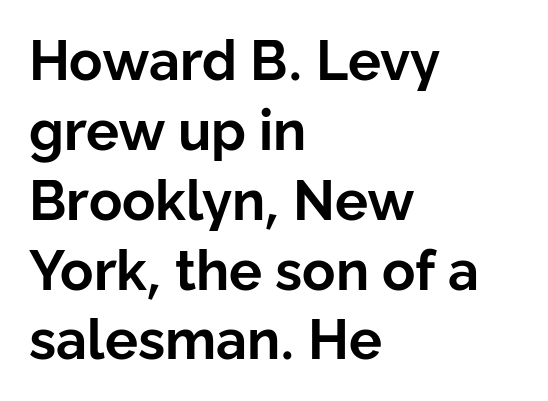
{"serif": "no", "italic": "no", "bold": "yes", "weight": "bold", "width": "normal", "stroke_contrast": "low", "x_height": "medium", "monospaced": "no", "underline": "no", "align": "left", "line_spacing": "normal", "line_spacing_ratio": 1.27, "letter_spacing": "normal", "letter_spacing_em": 0.0, "glyph_px": 55}
